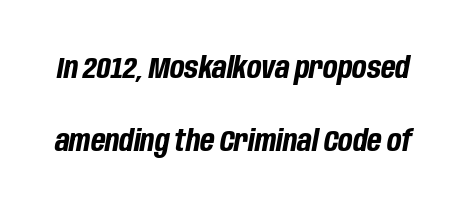
Q: Is the text bold? A: Yes.
Q: Is the text italic (slanted)? A: Yes, it leans right by about 10 degrees.
Q: Is the text underlined? A: No.
Q: Is the spacing between letters normal or unusually wide? A: Normal.
Q: Is the spacing between lines tight, normal or loose? A: Loose.
Q: Width (condensed, normal, or wide)? A: Condensed.
Q: Stroke contrast? A: Low.
Q: x-height? A: Large.
Q: Monospaced? A: No.
